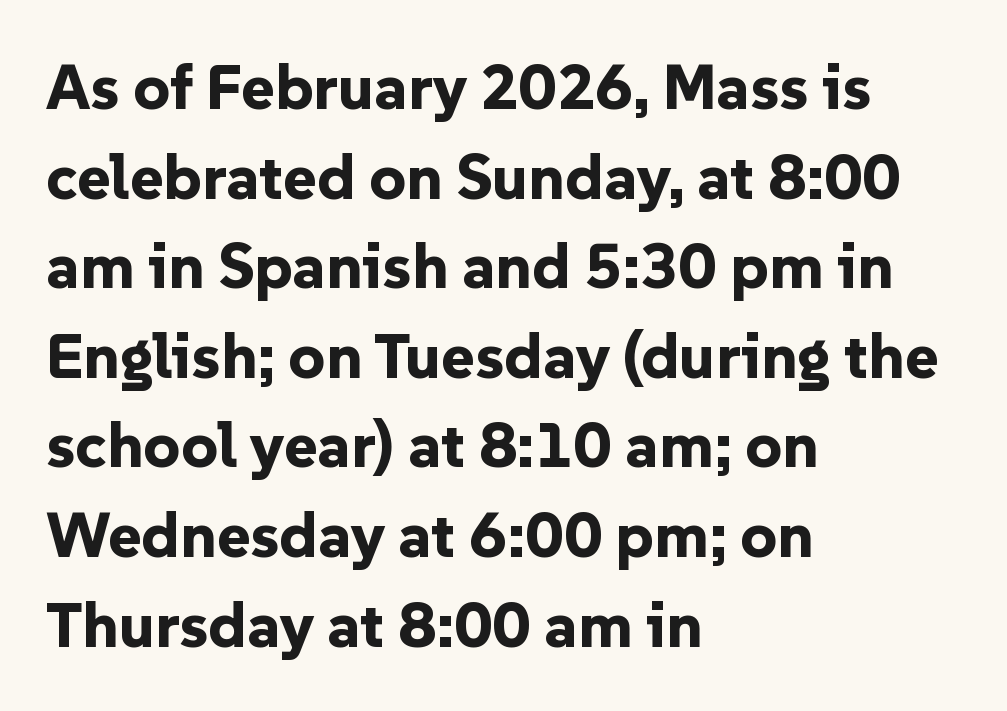
Regular leading. Each glyph is drawn with heavy, bold strokes. A classic flush-left, rag-right setting is used for this passage. Look at the tracking — it's just the regular setting, nothing added. Words float on clear page, feet unadorned. Characters remain perfectly vertical along every line.
